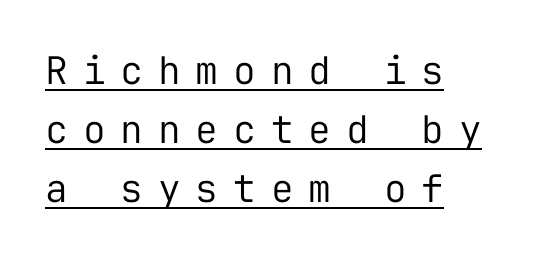
The image shows 38 px regular-weight sans-serif type, upright, monospaced; set left-aligned, normal line spacing (1.55x), unusually wide letter spacing (+0.39 em), underlined; low stroke contrast and a medium x-height.
